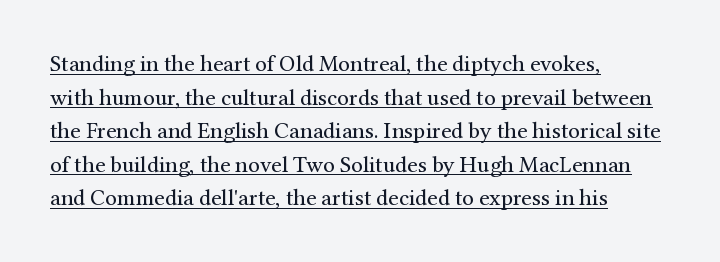
Q: Is the text bold? A: No.
Q: Is the text italic (slanted)? A: No, it is upright.
Q: Is the text underlined? A: Yes.
Q: How is the paragraph aligned? A: Left-aligned.
Q: Is the spacing between letters normal or unusually wide? A: Normal.
Q: Is the spacing between lines tight, normal or loose? A: Normal.
